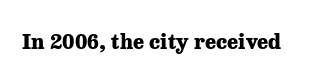
{"italic": "no", "bold": "yes", "underline": "no", "letter_spacing": "normal", "letter_spacing_em": 0.0, "glyph_px": 21}
